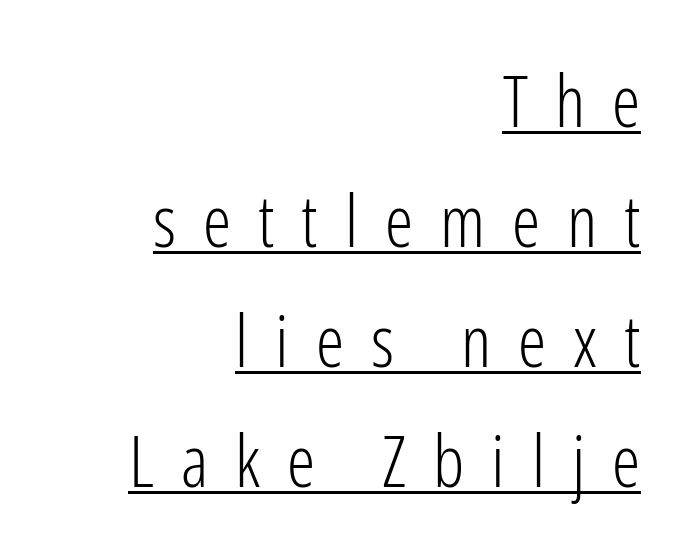
Q: Is the text bold? A: No.
Q: Is the text italic (slanted)? A: No, it is upright.
Q: Is the typeface a serif or a sans-serif typeface? A: Sans-serif.
Q: Is the text underlined? A: Yes.
Q: How is the paragraph aligned? A: Right-aligned.
Q: Is the spacing between letters normal or unusually wide? A: Unusually wide.
Q: Is the spacing between lines tight, normal or loose? A: Normal.
Q: Width (condensed, normal, or wide)? A: Condensed.
Q: Stroke contrast? A: Low.
Q: x-height? A: Medium.
Q: Monospaced? A: No.
